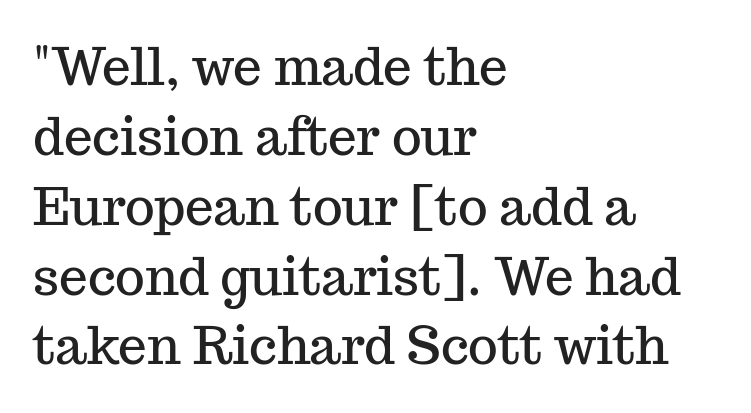
Q: Is the text italic (slanted)? A: No, it is upright.
Q: Is the typeface a serif or a sans-serif typeface? A: Serif.
Q: Is the text underlined? A: No.
Q: How is the paragraph aligned? A: Left-aligned.
Q: Is the spacing between letters normal or unusually wide? A: Normal.
Q: Is the spacing between lines tight, normal or loose? A: Normal.
Q: Width (condensed, normal, or wide)? A: Normal.
Q: Stroke contrast? A: Medium.
Q: x-height? A: Medium.
Q: Monospaced? A: No.
